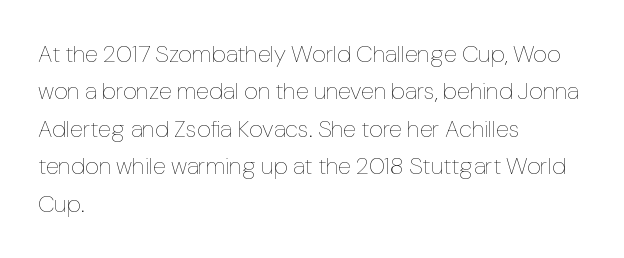
{"italic": "no", "bold": "no", "underline": "no", "align": "left", "line_spacing": "normal", "line_spacing_ratio": 1.56, "letter_spacing": "normal", "letter_spacing_em": 0.0, "glyph_px": 24}
